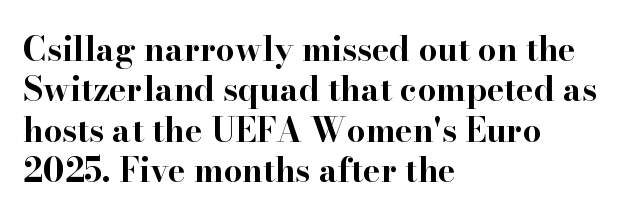
{"serif": "yes", "italic": "no", "bold": "yes", "weight": "bold", "width": "wide", "stroke_contrast": "high", "x_height": "small", "monospaced": "no", "underline": "no", "align": "left", "line_spacing_ratio": 1.22, "letter_spacing": "normal", "letter_spacing_em": 0.0, "glyph_px": 33}
